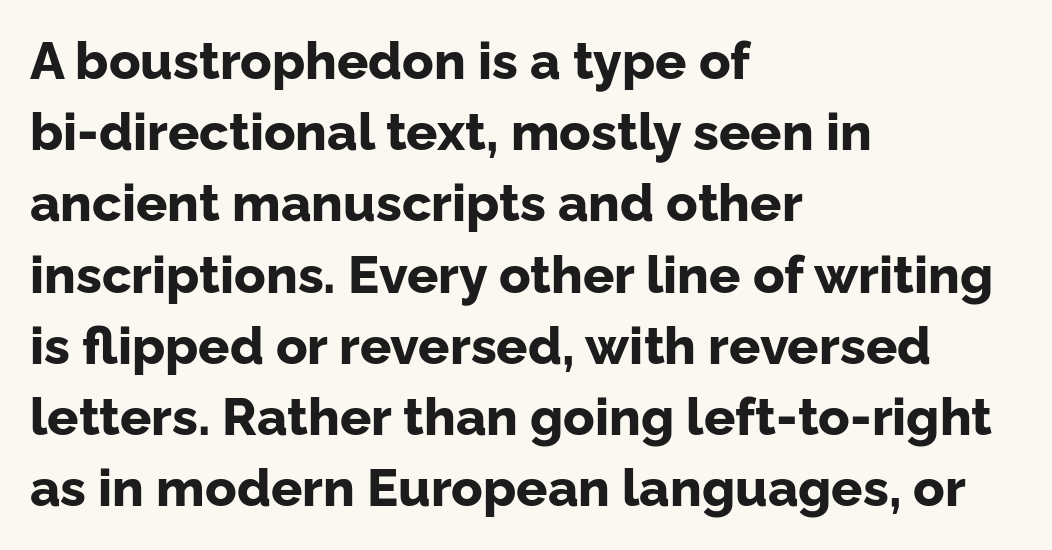
{"serif": "no", "italic": "no", "bold": "yes", "weight": "bold", "width": "normal", "stroke_contrast": "low", "x_height": "medium", "monospaced": "no", "underline": "no", "align": "left", "line_spacing": "normal", "line_spacing_ratio": 1.37, "letter_spacing": "normal", "letter_spacing_em": 0.0, "glyph_px": 52}
